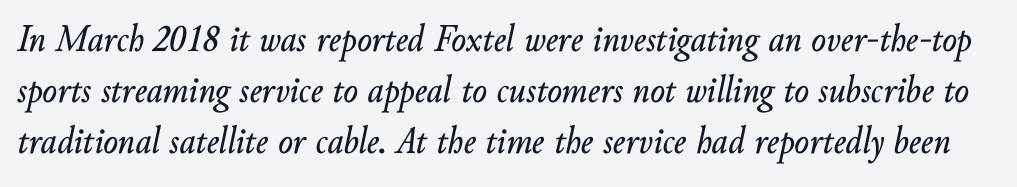
The image shows 39 px text type, italic (leaning right); set normal line spacing (1.31x), normal letter spacing, not underlined; low stroke contrast and a small x-height.
